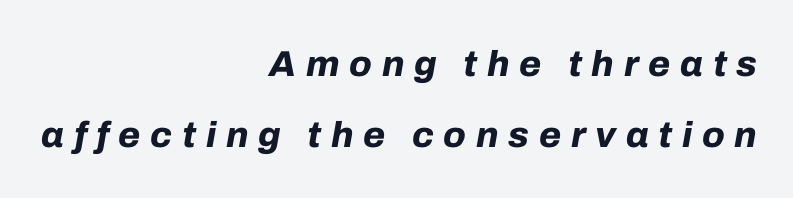
The image shows 36 px bold type, italic (leaning right); set right-aligned, loose line spacing (1.97x), unusually wide letter spacing (+0.27 em), not underlined; low stroke contrast and a medium x-height.
